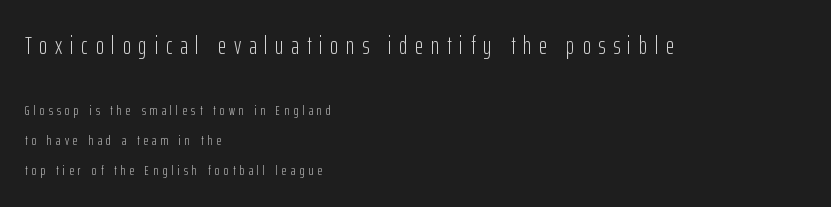
Does the lettering tilt? It doesn't — this is upright. The leading is generous, giving the passage an open texture. Caption: multi-line text, flush left, ragged right. The typesetting does not lean heavy: it is not bold.
